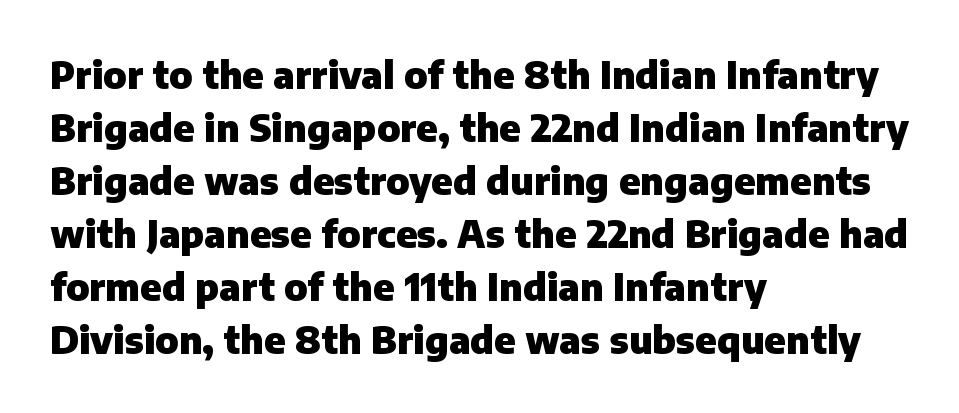
Spacing verdict: proportional, widths tailored to each character. You'd pick this weight for a headline — it's a proper bold. In terms of letterspacing, this is plain default setting. No feet cap the strokes, marking this as sans-serif type. Ordinary non-slanted type is in use.
